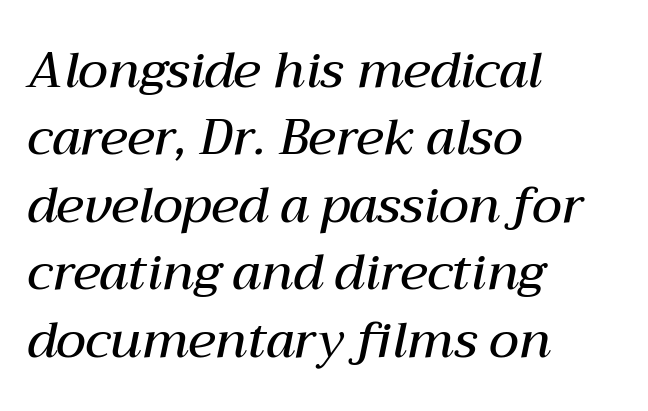
Students, note that the glyphs here touch the page at normal intervals. Leftover space on each line is placed entirely after the last word. A clean baseline with only descenders dipping below it. Typographic density is moderately raised because the face is semibold. Rendered with sloped, italic letterforms.
